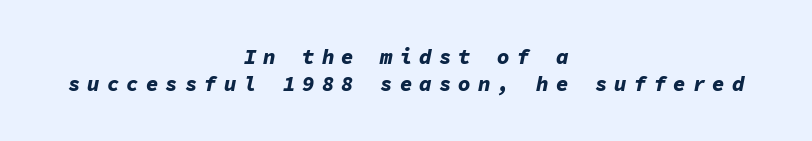
Q: Is the text bold? A: Yes.
Q: Is the text italic (slanted)? A: Yes, it leans right by about 11 degrees.
Q: Is the text underlined? A: No.
Q: How is the paragraph aligned? A: Centered.
Q: Is the spacing between letters normal or unusually wide? A: Unusually wide.
Q: Is the spacing between lines tight, normal or loose? A: Normal.
